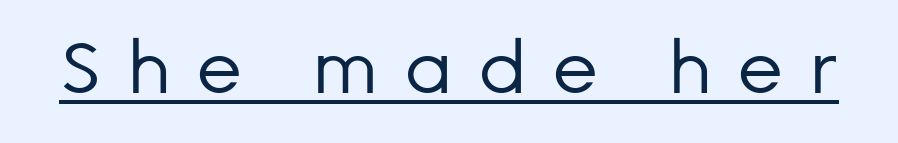
{"serif": "no", "italic": "no", "bold": "no", "weight": "regular", "width": "normal", "stroke_contrast": "low", "x_height": "medium", "monospaced": "no", "underline": "yes", "letter_spacing": "wide", "letter_spacing_em": 0.35, "glyph_px": 72}
